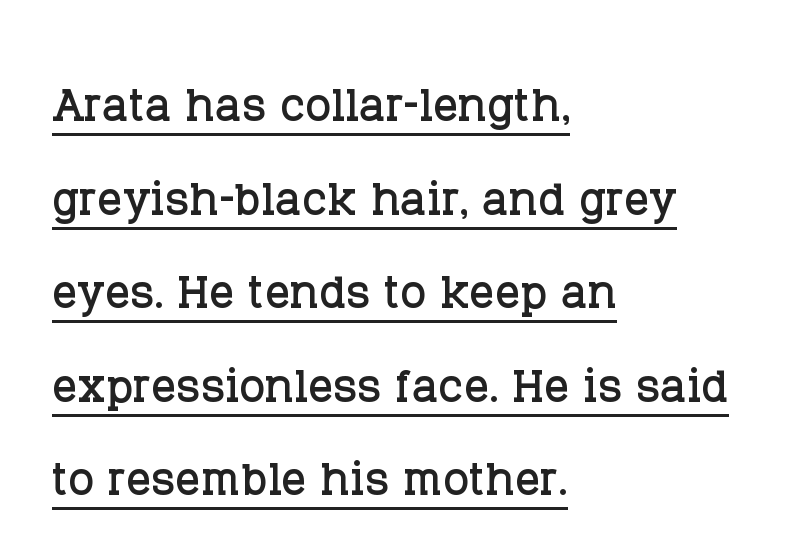
Q: Is the text italic (slanted)? A: No, it is upright.
Q: Is the typeface a serif or a sans-serif typeface? A: Serif.
Q: Is the text underlined? A: Yes.
Q: How is the paragraph aligned? A: Left-aligned.
Q: Is the spacing between letters normal or unusually wide? A: Normal.
Q: Is the spacing between lines tight, normal or loose? A: Normal.
Q: Width (condensed, normal, or wide)? A: Normal.
Q: Stroke contrast? A: Low.
Q: x-height? A: Large.
Q: Monospaced? A: No.
